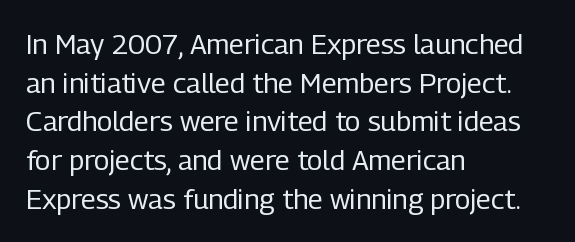
The ragged edge is on the right, which tells us the setting is flush left. Weight: regular or lighter. Is there any slant? The stems are plumb. Honestly, the row spacing looks completely unremarkable. Is the letter spacing exaggerated? No — it looks like the ordinary default.
